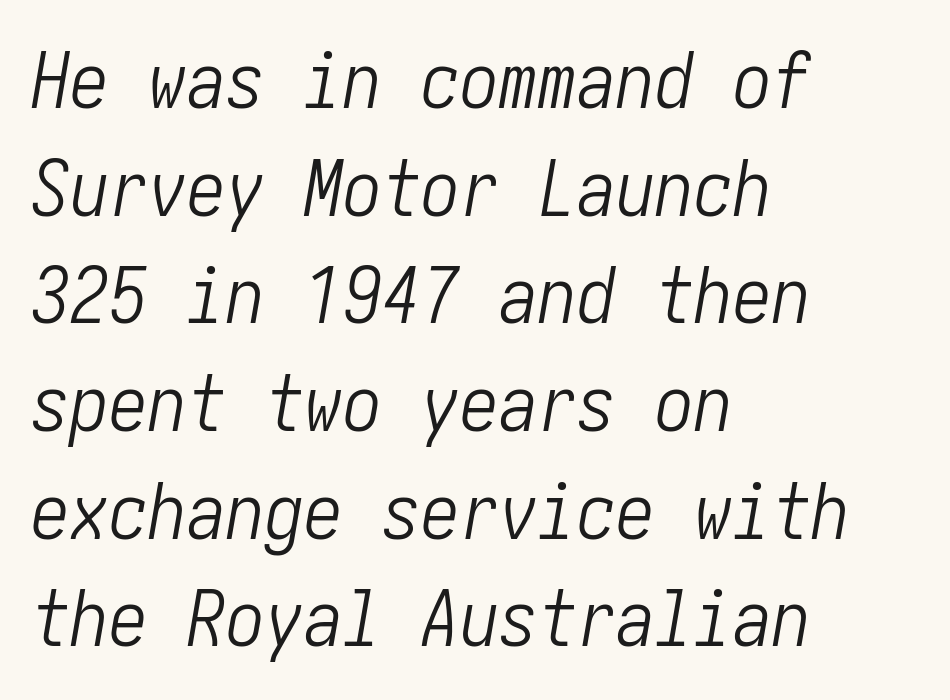
Short note: letters normally spaced. Horizontal bands of white between lines are of average thickness. One-word summary of the alignment: left. Quick note: underline off.
